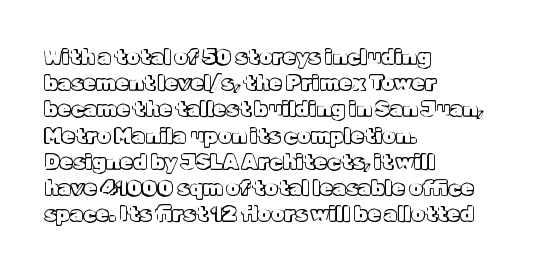
A typesetter would call this leading conventional body-copy spacing. Upright lettering throughout. This rendering uses left alignment, leaving the right contour irregular. The letterforms sit shoulder to shoulder at normal distance. Decoration check: the copy has no underline.
